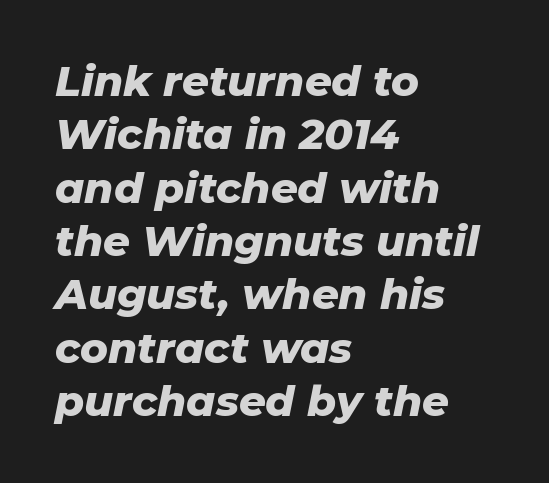
{"italic": "yes", "lean": "right", "slant_degrees": 11, "bold": "yes", "weight": "heavy", "width": "normal", "stroke_contrast": "low", "x_height": "medium", "monospaced": "no", "underline": "no", "align": "left", "line_spacing": "normal", "line_spacing_ratio": 1.27, "letter_spacing": "normal", "letter_spacing_em": 0.0, "glyph_px": 42}
